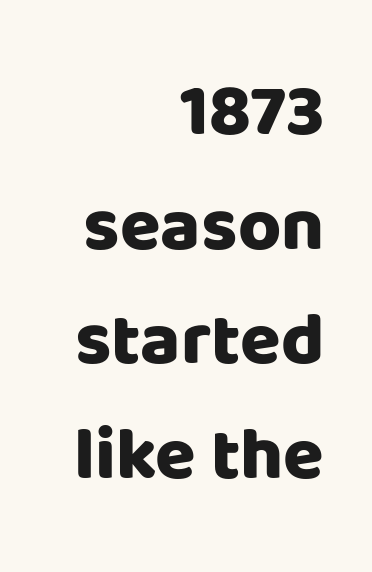
Underlining? Definitely not there. Does the weight exceed regular? Yes, all the way to bold. Nope, no serifs anywhere on these letters. Regarding leading, the lines here are spaced in the standard way. These lines are rendered in a variable-pitch font. The typography opts for an upright posture over an oblique one.
